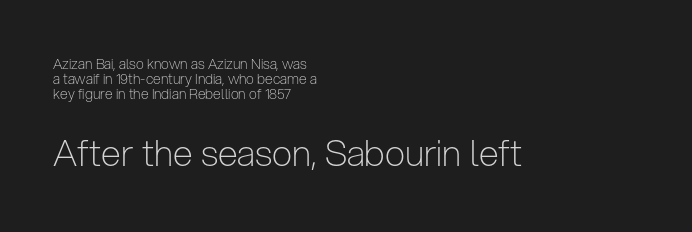
The image shows 36 px light, condensed sans-serif type, upright; set left-aligned, tight line spacing (1.06x), normal letter spacing, not underlined; the second (bottom) block is 2.57x larger; low stroke contrast and a medium x-height.
